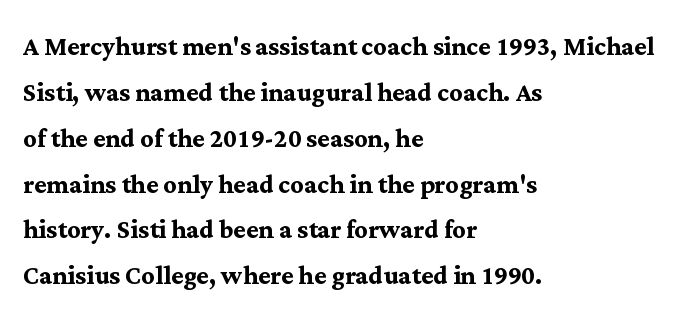
How are the letters spaced? Ordinarily, with no added tracking. Characters remain perfectly vertical along every line. The strokes are fattened all the way to bold. Character widths vary here, with narrow letters taking less room than wide ones.
